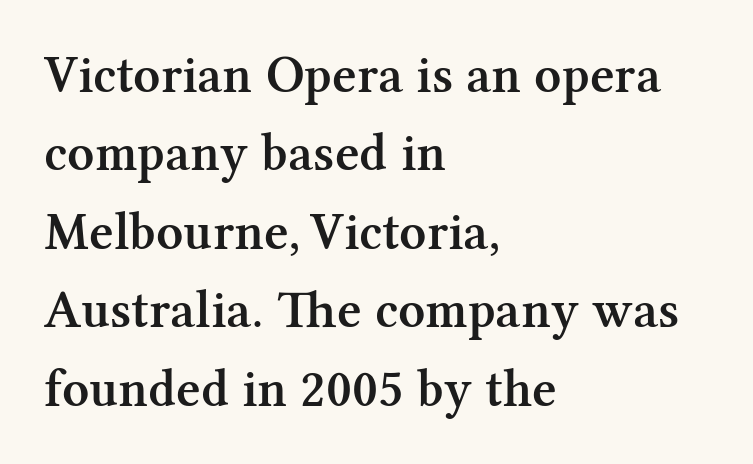
The image shows 53 px semibold serif type, upright; set left-aligned, normal line spacing (1.48x), normal letter spacing, not underlined; medium stroke contrast and a medium x-height.
